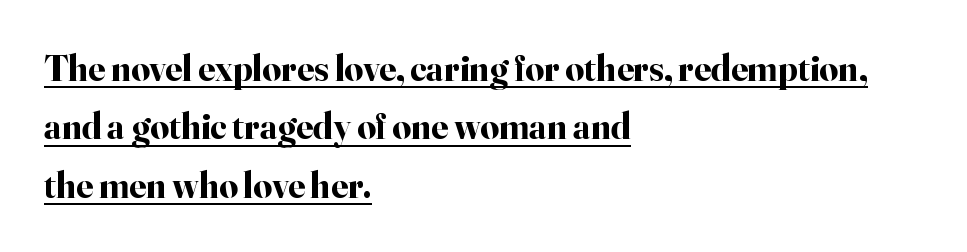
{"serif": "yes", "italic": "no", "bold": "yes", "weight": "bold", "width": "normal", "stroke_contrast": "high", "x_height": "small", "monospaced": "no", "underline": "yes", "align": "left", "line_spacing": "normal", "line_spacing_ratio": 1.58, "letter_spacing": "normal", "letter_spacing_em": 0.0, "glyph_px": 37}
